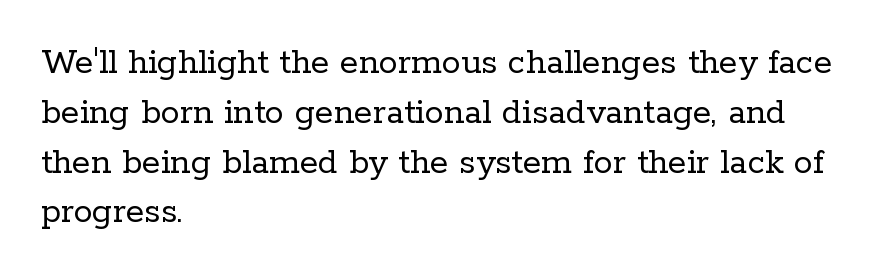
The image shows 38 px regular-weight serif type, upright; set left-aligned, normal line spacing (1.31x), normal letter spacing, not underlined; low stroke contrast and a medium x-height.
